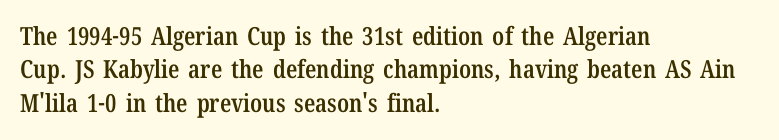
Q: Is the text bold? A: Semi-bold.
Q: Is the text italic (slanted)? A: No, it is upright.
Q: Is the text underlined? A: No.
Q: How is the paragraph aligned? A: Left-aligned.
Q: Is the spacing between letters normal or unusually wide? A: Normal.
Q: Is the spacing between lines tight, normal or loose? A: Normal.
